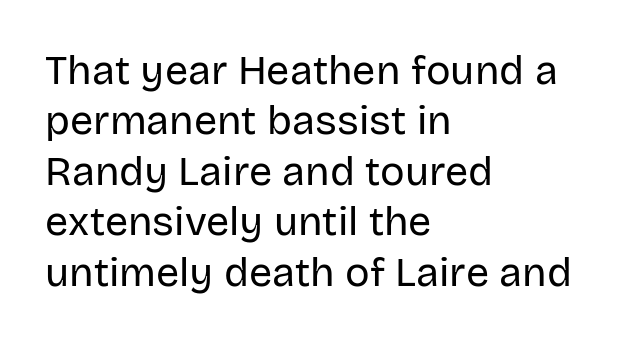
Q: Is the text bold? A: No.
Q: Is the text italic (slanted)? A: No, it is upright.
Q: Is the typeface a serif or a sans-serif typeface? A: Sans-serif.
Q: Is the text underlined? A: No.
Q: How is the paragraph aligned? A: Left-aligned.
Q: Is the spacing between letters normal or unusually wide? A: Normal.
Q: Width (condensed, normal, or wide)? A: Normal.
Q: Stroke contrast? A: Low.
Q: x-height? A: Large.
Q: Monospaced? A: No.
